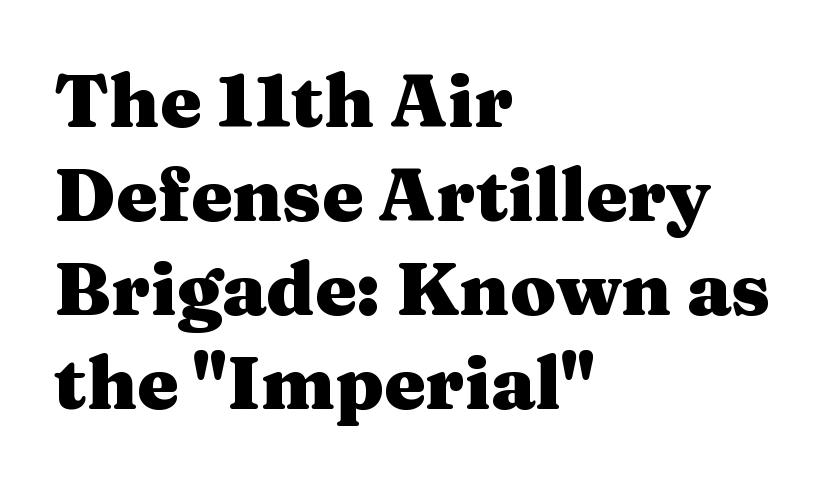
{"serif": "yes", "italic": "no", "bold": "yes", "weight": "heavy", "width": "wide", "stroke_contrast": "medium", "x_height": "medium", "monospaced": "no", "underline": "no", "align": "left", "line_spacing": "normal", "line_spacing_ratio": 1.27, "letter_spacing": "normal", "letter_spacing_em": 0.0, "glyph_px": 74}
